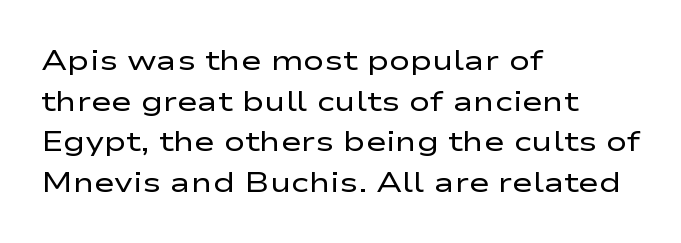
The passage is arranged the way most books set body copy — flush left. This rendering leaves character spacing at its baseline value. The passage shown stacks its lines at a standard gap. The passage shown is typeset with a sans-serif family. A typesetter would call this proportional, since set widths differ per character.
